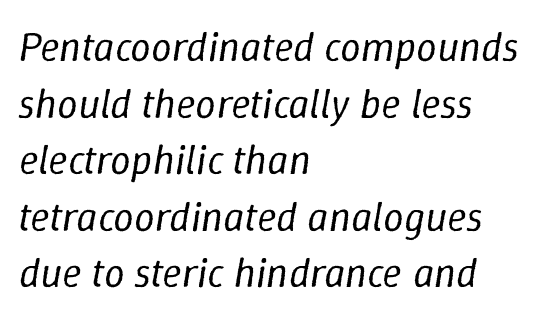
The image shows 41 px regular-weight type, italic (leaning right); set left-aligned, normal line spacing (1.38x), normal letter spacing, not underlined; low stroke contrast and a medium x-height.
